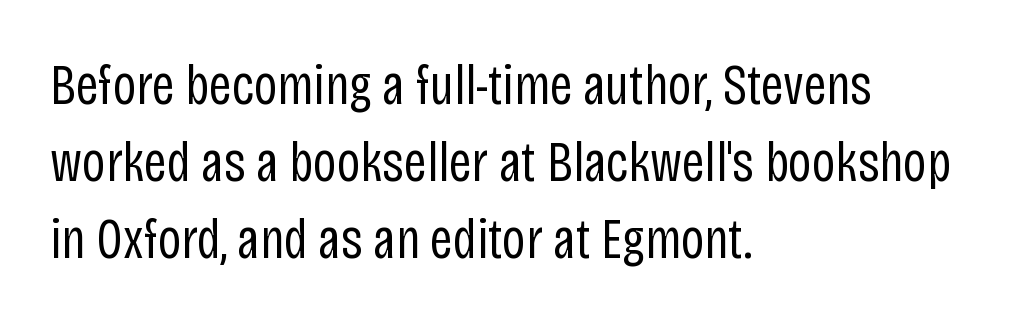
{"serif": "no", "italic": "no", "bold": "no", "weight": "regular", "width": "condensed", "stroke_contrast": "low", "x_height": "large", "monospaced": "no", "underline": "no", "align": "left", "line_spacing": "normal", "line_spacing_ratio": 1.35, "letter_spacing": "normal", "letter_spacing_em": 0.0, "glyph_px": 57}
